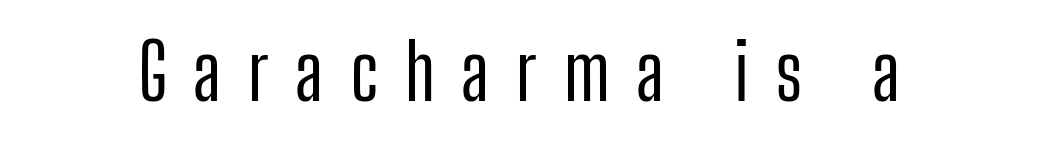
{"serif": "no", "italic": "no", "width": "condensed", "stroke_contrast": "low", "x_height": "medium", "monospaced": "no", "underline": "no", "letter_spacing": "wide", "letter_spacing_em": 0.34, "glyph_px": 78}
